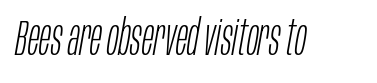
The image shows 49 px light, condensed type, italic (leaning right); set normal letter spacing, not underlined; low stroke contrast and a large x-height.
